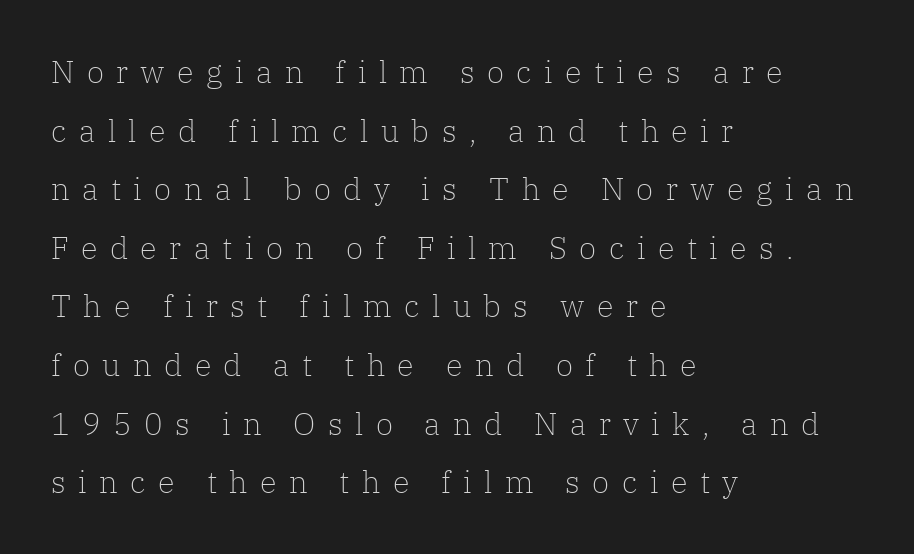
Q: Is the text bold? A: No.
Q: Is the text italic (slanted)? A: No, it is upright.
Q: Is the typeface a serif or a sans-serif typeface? A: Serif.
Q: Is the text underlined? A: No.
Q: How is the paragraph aligned? A: Left-aligned.
Q: Is the spacing between letters normal or unusually wide? A: Unusually wide.
Q: Width (condensed, normal, or wide)? A: Normal.
Q: Stroke contrast? A: Low.
Q: x-height? A: Medium.
Q: Monospaced? A: No.
